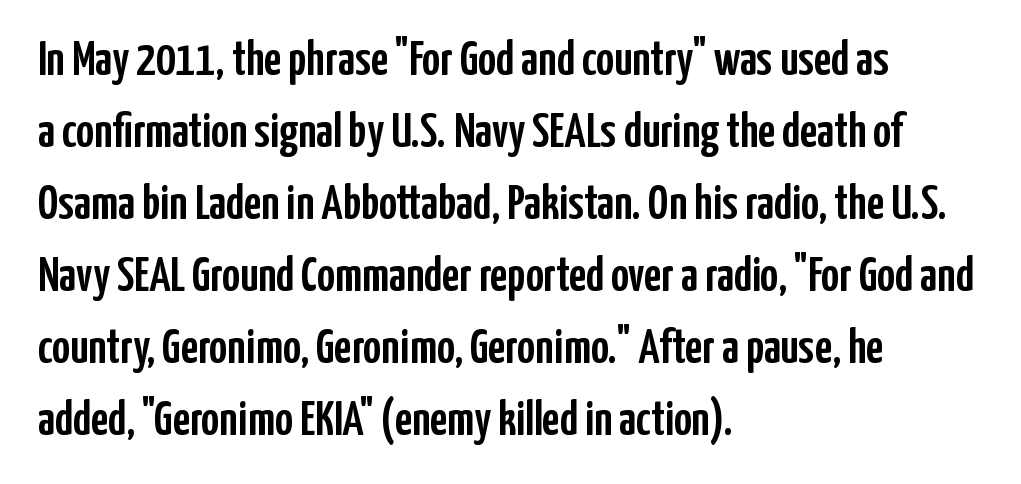
The face used here is a sans, in the tradition of grotesques and geometrics. The face used here is proportionally spaced, like ordinary book or web type. How would I describe the line gaps? Plain and ordinary. Which margin do the lines hug? The left one — the right edge is uneven. Designer's note — italics off, roman on.
